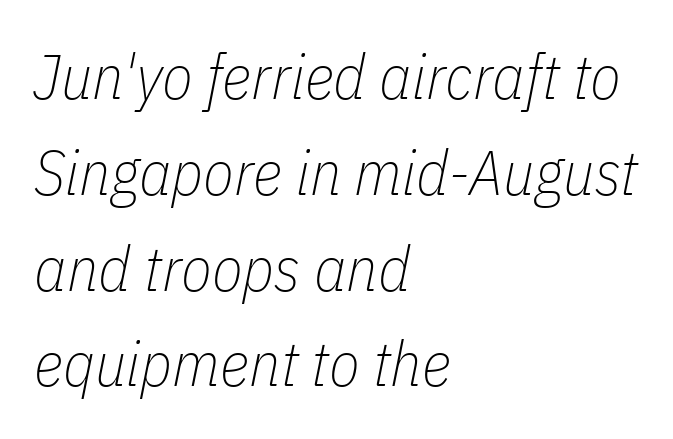
{"italic": "yes", "lean": "right", "slant_degrees": 11, "bold": "no", "weight": "thin", "width": "condensed", "stroke_contrast": "low", "x_height": "medium", "monospaced": "no", "underline": "no", "align": "left", "line_spacing": "normal", "line_spacing_ratio": 1.52, "letter_spacing": "normal", "letter_spacing_em": 0.0, "glyph_px": 63}
